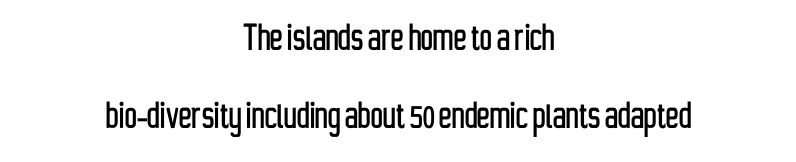
The image shows 43 px condensed sans-serif type, upright; set centered, line spacing 1.81x, normal letter spacing, not underlined; low stroke contrast and a medium x-height.
